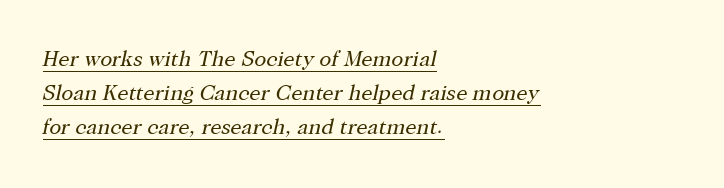
Looks like someone drew a line under every word here. Tall strokes in this sample are angled rather than plumb. Honestly, the letter spacing is just normal — you wouldn't notice it. Visually the block forms a straight wall on the left and a jagged coastline on the right. These glyphs show unthickened strokes, regular width or finer.
